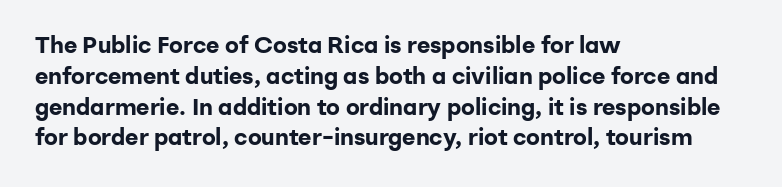
{"italic": "no", "bold": "yes", "underline": "no", "align": "left", "line_spacing": "normal", "line_spacing_ratio": 1.34, "letter_spacing": "normal", "letter_spacing_em": 0.0, "glyph_px": 23}
